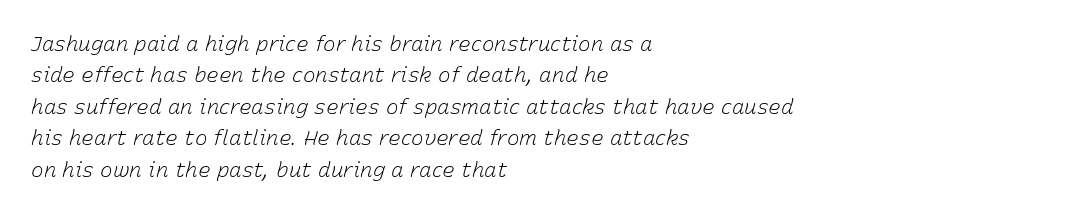
The strokes carry an ordinary text weight at most. All the whitespace from short lines collects on the right. The passage shown stacks its lines at a standard gap. Descenders are the only things crossing below the line. Default kerning and tracking; the words read as compact shapes. The lettering tilts uniformly, giving the passage an italic look.
